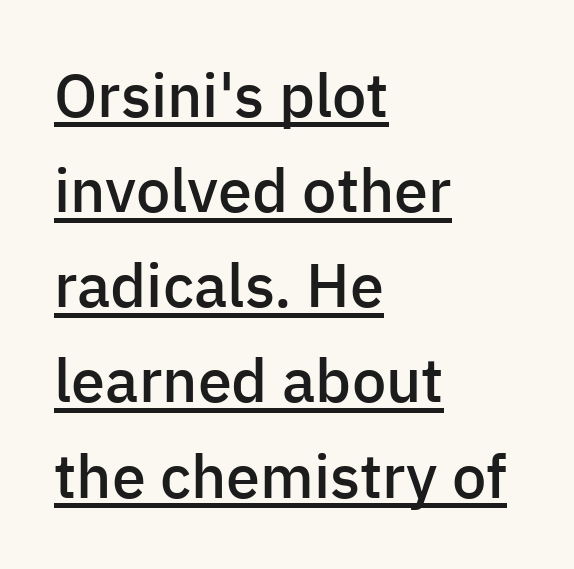
Q: Is the text bold? A: Semi-bold.
Q: Is the text italic (slanted)? A: No, it is upright.
Q: Is the typeface a serif or a sans-serif typeface? A: Sans-serif.
Q: Is the text underlined? A: Yes.
Q: How is the paragraph aligned? A: Left-aligned.
Q: Is the spacing between letters normal or unusually wide? A: Normal.
Q: Is the spacing between lines tight, normal or loose? A: Normal.
Q: Width (condensed, normal, or wide)? A: Normal.
Q: Stroke contrast? A: Low.
Q: x-height? A: Medium.
Q: Monospaced? A: No.
